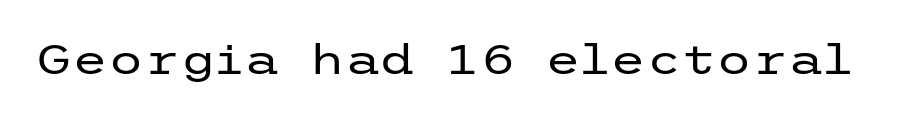
The image shows 41 px regular-weight, wide sans-serif type, upright; set normal letter spacing, not underlined; low stroke contrast and a medium x-height.
